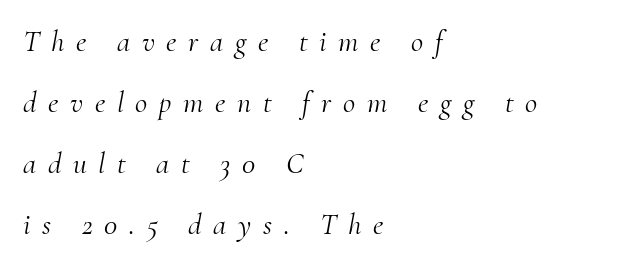
These lines were composed using italics. Note: serifs present on the glyphs. This sample uses expanded letter spacing, leaving extra air between glyphs. Descender tails drop into unmarked territory. Weight class: somewhere from thin through regular. Proportional: the letters do not fall into vertical columns.
